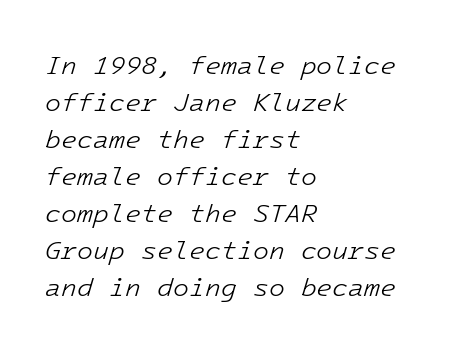
The image shows 26 px text type, italic (leaning right); set left-aligned, normal line spacing (1.42x), normal letter spacing, not underlined.
